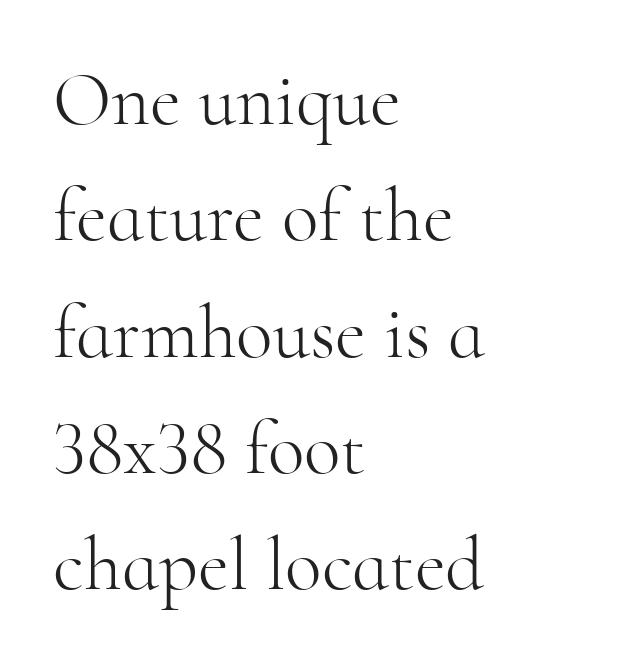
The image shows 76 px light serif type, upright; set left-aligned, normal line spacing (1.53x), normal letter spacing, not underlined; high stroke contrast and a small x-height.
